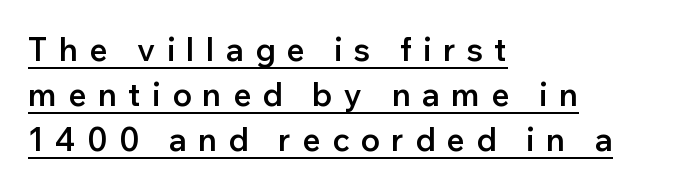
In terms of posture, this sample is upright. Has an underline been added? It has. You could not count columns in this text — the font is proportionally spaced. The gaps between neighbouring characters are conspicuously large. The letters are semibold — heavier than regular but short of a full bold.
